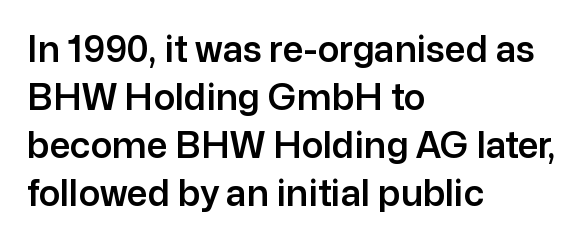
Just letters on the line, the space beneath them empty. This is roman type, the default non-slanted kind. Looks like regular typesetting: each glyph gets only the width it needs. Short note: letters normally spaced. This sample is left-justified, so line endings fall wherever the words run out. Vertical spacing — default.
